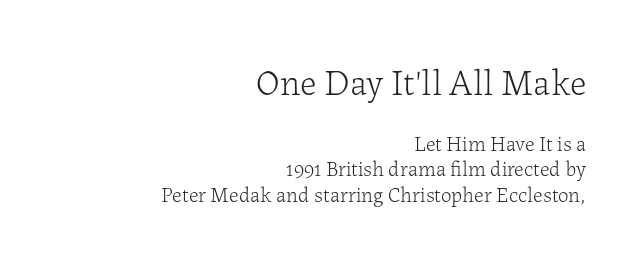
The image shows 36 px light serif type, upright; set right-aligned, line spacing 1.22x, normal letter spacing, not underlined; the first (top) block is 1.71x larger; low stroke contrast and a medium x-height.
